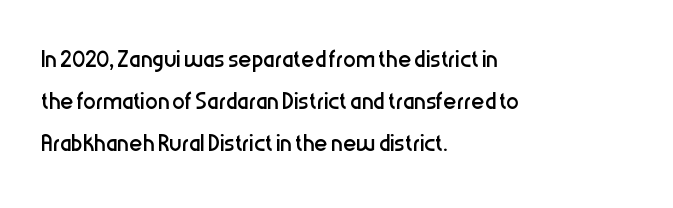
The image shows 32 px regular-weight, condensed sans-serif type, upright; set left-aligned, normal line spacing (1.32x), normal letter spacing, not underlined; low stroke contrast and a medium x-height.
